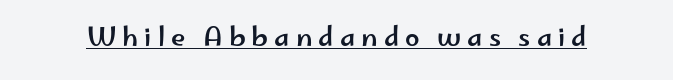
Unlike italic type, these characters show no tilt at all. Check the space under the baseline: a stroke is drawn there. Caption: expanded tracking, letters set apart.
